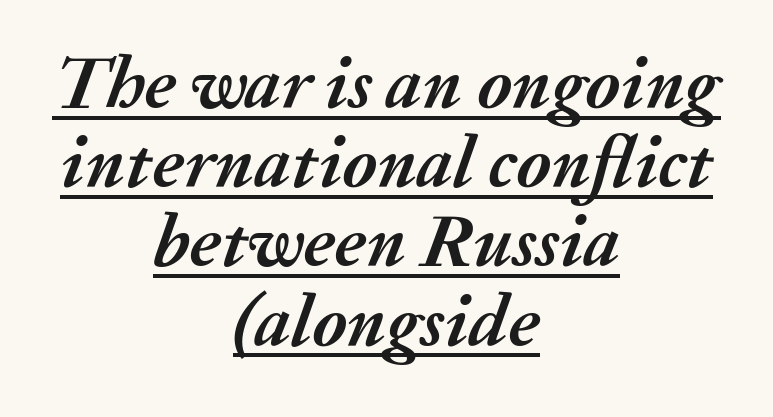
{"italic": "yes", "lean": "right", "slant_degrees": 20, "bold": "yes", "weight": "semibold", "width": "normal", "stroke_contrast": "medium", "x_height": "medium", "monospaced": "no", "underline": "yes", "align": "center", "line_spacing": "tight", "line_spacing_ratio": 1.07, "letter_spacing": "normal", "letter_spacing_em": 0.0, "glyph_px": 74}
